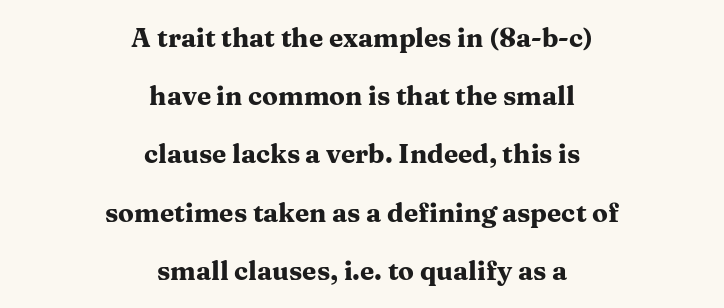
This rendering uses center alignment, leaving both contours irregular but symmetric. Posture: vertical. The letterforms sit shoulder to shoulder at normal distance. Each new line begins a long way beneath the previous one. Pretty heavy lettering here — definitely bold.
